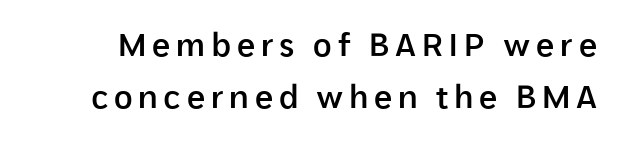
The image shows 32 px semibold sans-serif type, upright; set normal line spacing (1.62x), not underlined; low stroke contrast and a medium x-height.
